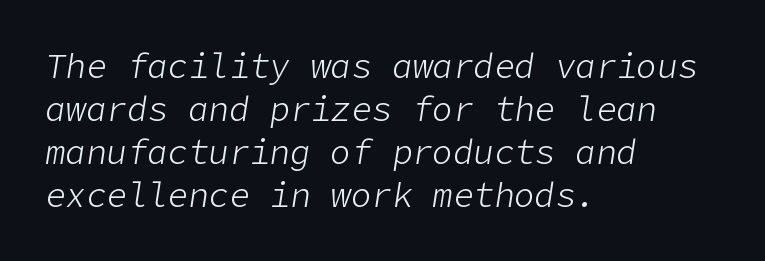
The image shows 34 px light type, italic (leaning right); set left-aligned, normal line spacing (1.26x), normal letter spacing, not underlined; low stroke contrast and a medium x-height.
